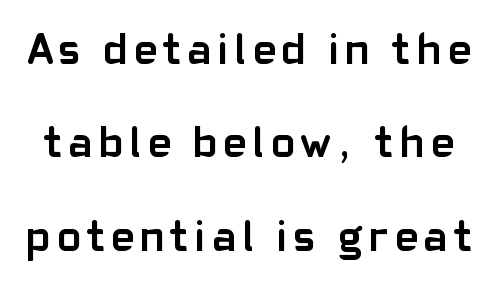
{"serif": "no", "italic": "no", "bold": "yes", "weight": "semibold", "width": "normal", "stroke_contrast": "low", "x_height": "medium", "monospaced": "no", "underline": "no", "line_spacing": "loose", "line_spacing_ratio": 2.12, "glyph_px": 44}
